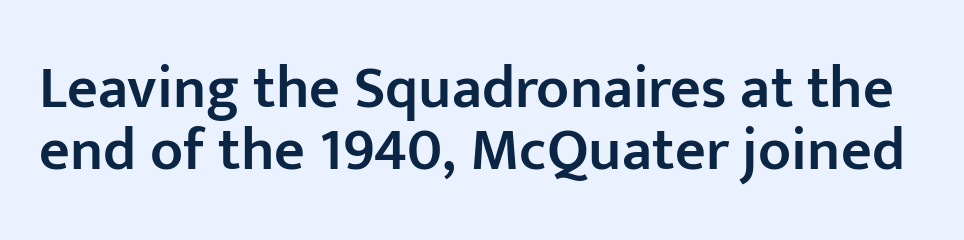
Q: Is the text bold? A: Semi-bold.
Q: Is the text italic (slanted)? A: No, it is upright.
Q: Is the typeface a serif or a sans-serif typeface? A: Sans-serif.
Q: Is the text underlined? A: No.
Q: Is the spacing between letters normal or unusually wide? A: Normal.
Q: Is the spacing between lines tight, normal or loose? A: Tight.
Q: Width (condensed, normal, or wide)? A: Normal.
Q: Stroke contrast? A: Low.
Q: x-height? A: Medium.
Q: Monospaced? A: No.
